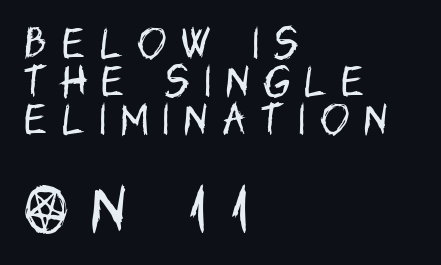
The image shows 53 px regular-weight, condensed sans-serif type, upright; set left-aligned, tight line spacing (1.08x), unusually wide letter spacing (+0.42 em), not underlined; the second (bottom) block is 1.51x larger; low stroke contrast and a large x-height.
